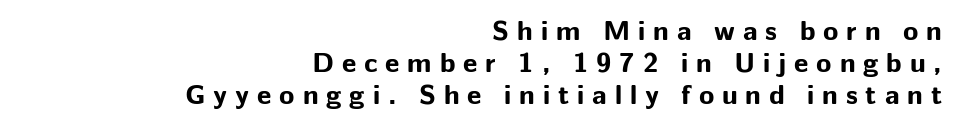
{"serif": "no", "italic": "no", "bold": "yes", "weight": "bold", "width": "normal", "stroke_contrast": "low", "x_height": "medium", "monospaced": "no", "underline": "no", "align": "right", "line_spacing": "tight", "line_spacing_ratio": 1.15, "letter_spacing": "wide", "letter_spacing_em": 0.28, "glyph_px": 28}
